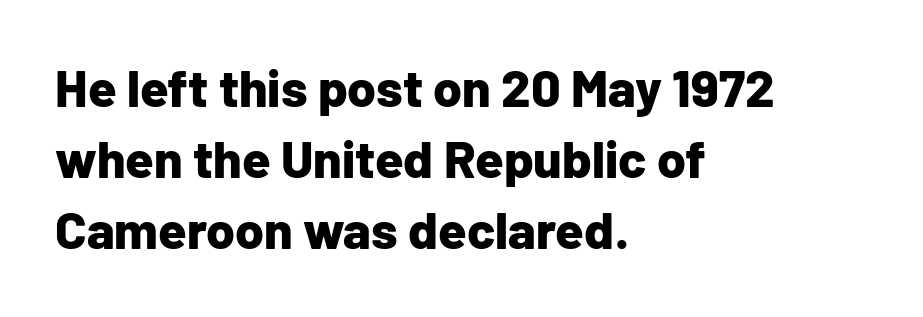
Q: Is the text bold? A: Yes.
Q: Is the text italic (slanted)? A: No, it is upright.
Q: Is the typeface a serif or a sans-serif typeface? A: Sans-serif.
Q: Is the text underlined? A: No.
Q: How is the paragraph aligned? A: Left-aligned.
Q: Is the spacing between letters normal or unusually wide? A: Normal.
Q: Is the spacing between lines tight, normal or loose? A: Normal.
Q: Width (condensed, normal, or wide)? A: Normal.
Q: Stroke contrast? A: Low.
Q: x-height? A: Medium.
Q: Monospaced? A: No.
